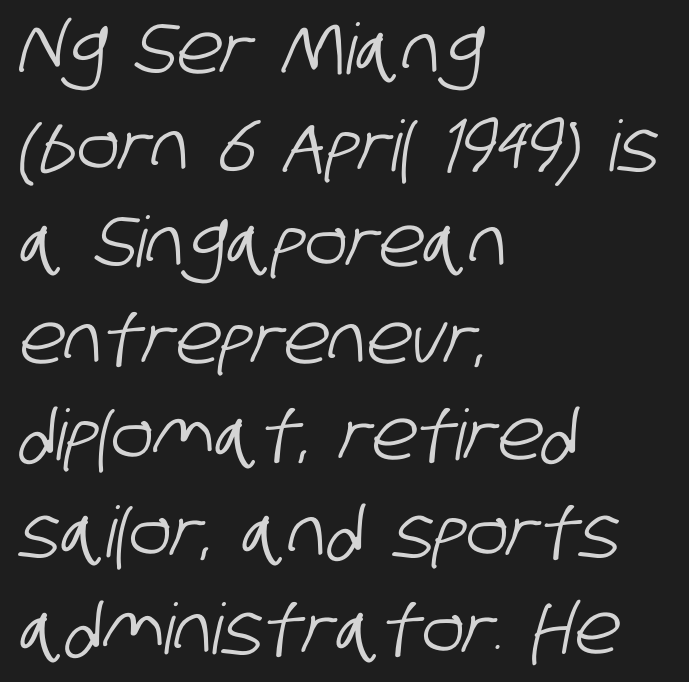
{"serif": "no", "width": "condensed", "stroke_contrast": "low", "x_height": "large", "monospaced": "no", "underline": "no", "align": "left", "line_spacing": "normal", "line_spacing_ratio": 1.38, "letter_spacing": "normal", "letter_spacing_em": 0.0, "glyph_px": 70}
